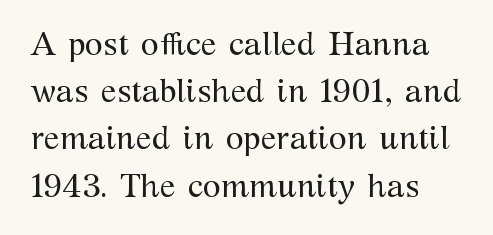
The image shows 33 px regular-weight serif type, upright; set normal line spacing (1.43x), normal letter spacing, not underlined; medium stroke contrast and a medium x-height.
